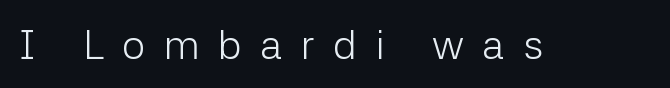
Q: Is the text bold? A: No.
Q: Is the text italic (slanted)? A: No, it is upright.
Q: Is the typeface a serif or a sans-serif typeface? A: Sans-serif.
Q: Is the text underlined? A: No.
Q: Is the spacing between letters normal or unusually wide? A: Unusually wide.
Q: Width (condensed, normal, or wide)? A: Normal.
Q: Stroke contrast? A: Low.
Q: x-height? A: Medium.
Q: Monospaced? A: No.
